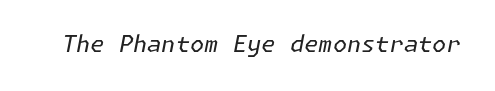
The image shows 23 px text type, italic (leaning right); set normal letter spacing, not underlined.
